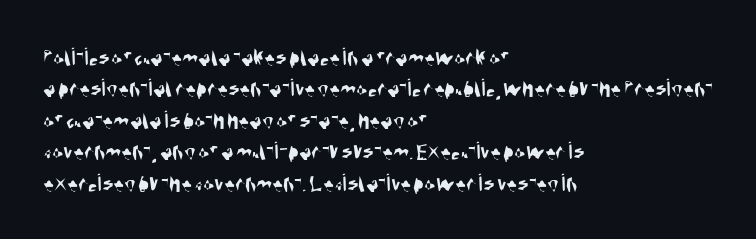
Q: Is the text underlined? A: No.
Q: How is the paragraph aligned? A: Left-aligned.
Q: Is the spacing between letters normal or unusually wide? A: Normal.
